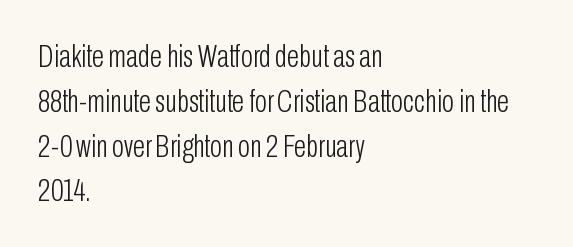
A sans-serif font was chosen for this passage. The foot of each line stays bare and open. Posture: straight, roman, zero tilt. Whoever set this chose a conventional vertical rhythm. The passage shown is typed in a proportional face where columns would drift. Here the glyphs are tracked normally, forming tight word shapes.
